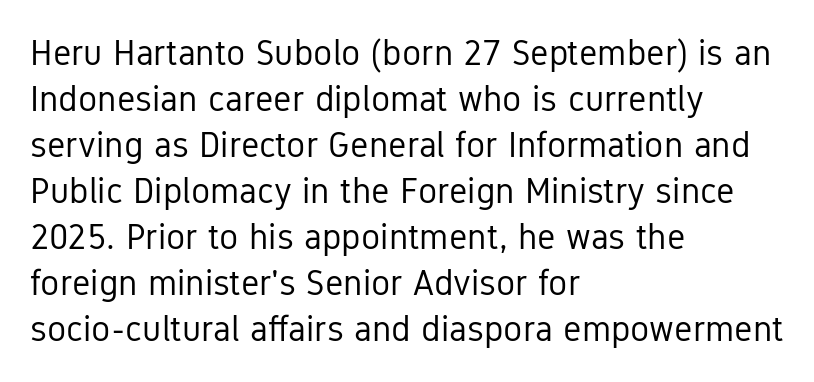
Q: Is the text bold? A: No.
Q: Is the text italic (slanted)? A: No, it is upright.
Q: Is the typeface a serif or a sans-serif typeface? A: Sans-serif.
Q: Is the text underlined? A: No.
Q: How is the paragraph aligned? A: Left-aligned.
Q: Is the spacing between letters normal or unusually wide? A: Normal.
Q: Is the spacing between lines tight, normal or loose? A: Normal.
Q: Width (condensed, normal, or wide)? A: Condensed.
Q: Stroke contrast? A: Low.
Q: x-height? A: Medium.
Q: Monospaced? A: No.
